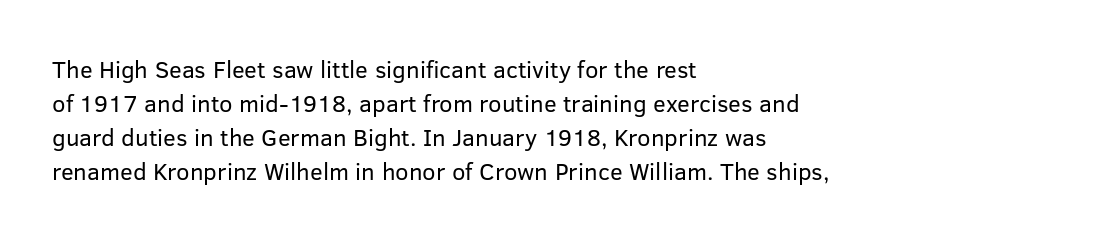
Q: Is the text bold? A: No.
Q: Is the text italic (slanted)? A: No, it is upright.
Q: Is the text underlined? A: No.
Q: How is the paragraph aligned? A: Left-aligned.
Q: Is the spacing between letters normal or unusually wide? A: Normal.
Q: Is the spacing between lines tight, normal or loose? A: Normal.
